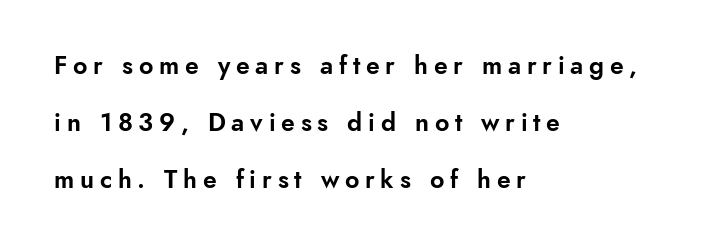
The image shows 25 px text type, upright; set left-aligned, loose line spacing (2.28x), unusually wide letter spacing (+0.23 em), not underlined.
